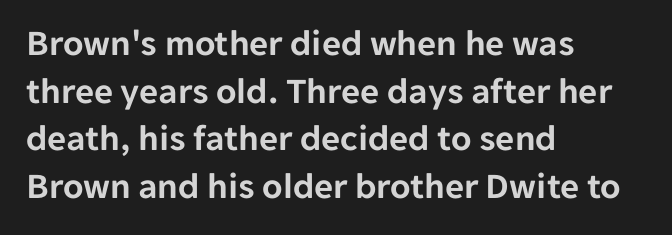
Baseline-to-baseline distance is the conventional proportion of letter height. The compositor pushed each line to the left boundary. The typography opts for an upright posture over an oblique one. A typesetter would call this proportional, since set widths differ per character. The space beneath each line is pristine and unruled. Unlike a traditional serif, this face leaves its strokes unadorned.
